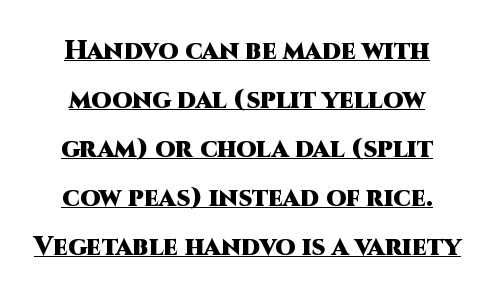
Nothing unusual about the tracking: characters are spaced as the font intends. Typesetter's note: full bold, strokes at maximum text heaviness. Like a heading marked for emphasis, these lines bear an underscore. This is the regular roman posture of the typeface.
